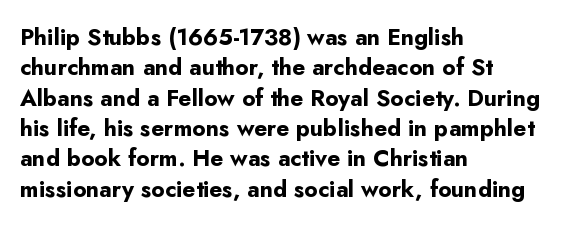
Q: Is the text bold? A: Yes.
Q: Is the text italic (slanted)? A: No, it is upright.
Q: Is the text underlined? A: No.
Q: How is the paragraph aligned? A: Left-aligned.
Q: Is the spacing between letters normal or unusually wide? A: Normal.
Q: Is the spacing between lines tight, normal or loose? A: Normal.
